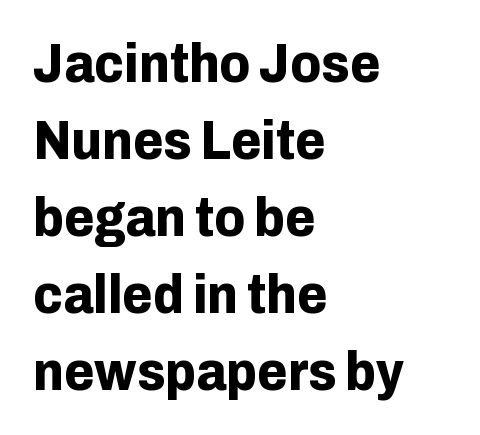
Each new line begins a customary step beneath the previous one. The sample has been set heavy, in full bold. A roman cut, with each character standing at attention. What kind of face is this? One without serifs — a sans.
